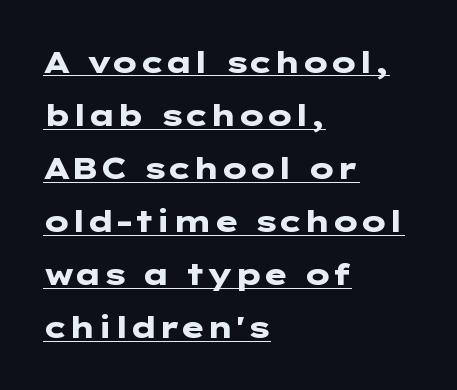
In designer terms, the underline attribute is active on this setting. The ragged edge is on the right, which tells us the setting is flush left. It's the straight-up-and-down kind of type. Notice how thick the strokes are: this is what a full bold looks like.
